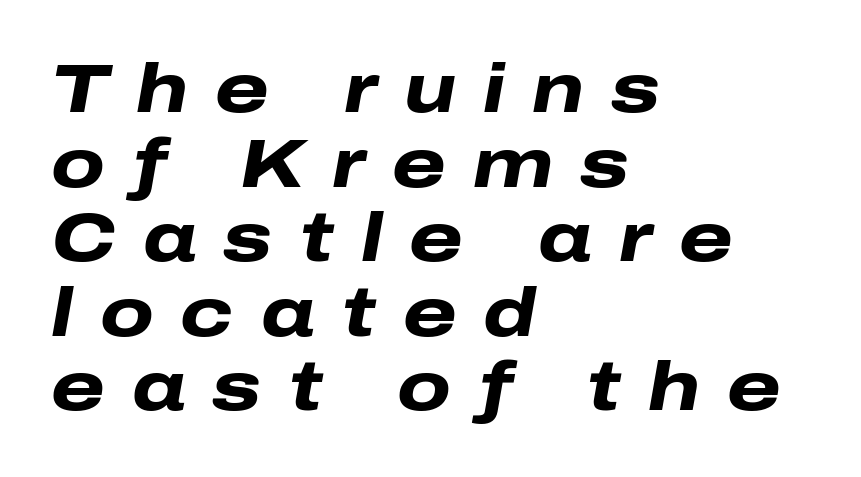
Q: Is the text bold? A: Yes.
Q: Is the text italic (slanted)? A: Yes, it leans right by about 10 degrees.
Q: Is the text underlined? A: No.
Q: How is the paragraph aligned? A: Left-aligned.
Q: Is the spacing between letters normal or unusually wide? A: Unusually wide.
Q: Is the spacing between lines tight, normal or loose? A: Tight.
Q: Width (condensed, normal, or wide)? A: Wide.
Q: Stroke contrast? A: Low.
Q: x-height? A: Medium.
Q: Monospaced? A: No.
